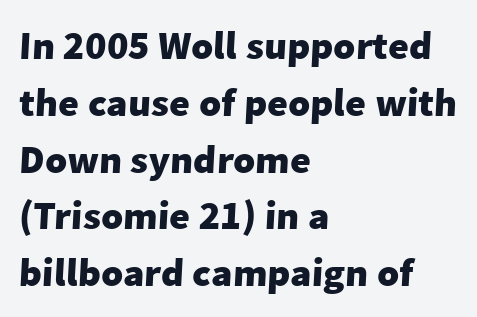
Q: Is the text bold? A: Yes.
Q: Is the typeface a serif or a sans-serif typeface? A: Sans-serif.
Q: Is the text underlined? A: No.
Q: How is the paragraph aligned? A: Left-aligned.
Q: Is the spacing between letters normal or unusually wide? A: Normal.
Q: Is the spacing between lines tight, normal or loose? A: Normal.
Q: Width (condensed, normal, or wide)? A: Normal.
Q: Stroke contrast? A: Low.
Q: x-height? A: Medium.
Q: Monospaced? A: No.
